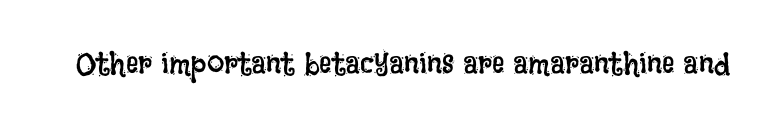
Q: Is the text bold? A: No.
Q: Is the text italic (slanted)? A: No, it is upright.
Q: Is the text underlined? A: No.
Q: Is the spacing between letters normal or unusually wide? A: Normal.
Q: Width (condensed, normal, or wide)? A: Condensed.
Q: Stroke contrast? A: Low.
Q: x-height? A: Large.
Q: Monospaced? A: No.
